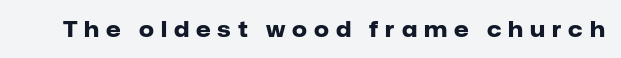
Q: Is the text bold? A: Yes.
Q: Is the text italic (slanted)? A: No, it is upright.
Q: Is the text underlined? A: No.
Q: Is the spacing between letters normal or unusually wide? A: Unusually wide.
